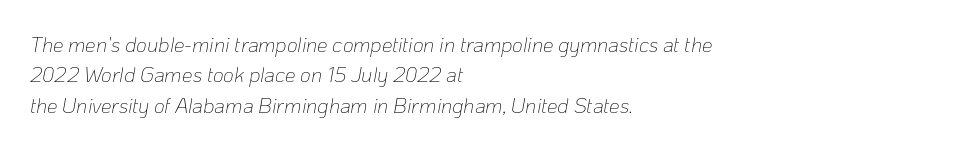
{"italic": "yes", "lean": "right", "slant_degrees": 10, "bold": "no", "underline": "no", "align": "left", "line_spacing": "normal", "line_spacing_ratio": 1.45, "letter_spacing": "normal", "letter_spacing_em": 0.0, "glyph_px": 21}
